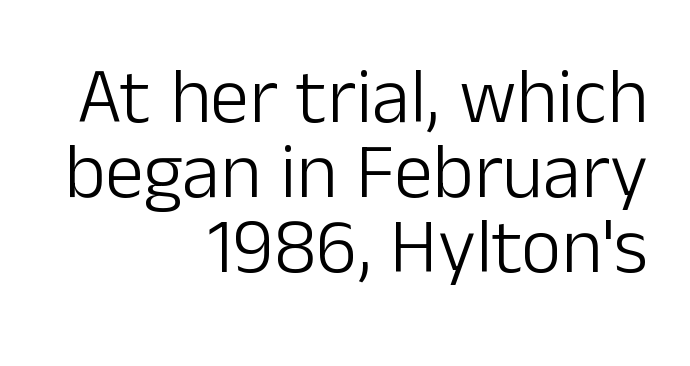
The image shows 78 px light sans-serif type, upright; set right-aligned, tight line spacing (0.96x), normal letter spacing, not underlined; low stroke contrast and a medium x-height.
